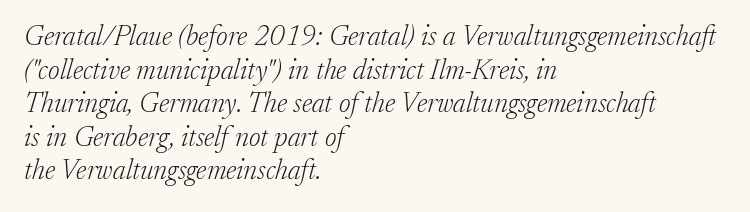
Q: Is the text bold? A: No.
Q: Is the text italic (slanted)? A: Yes, it leans right by about 17 degrees.
Q: Is the typeface a serif or a sans-serif typeface? A: Serif.
Q: Is the text underlined? A: No.
Q: How is the paragraph aligned? A: Left-aligned.
Q: Is the spacing between letters normal or unusually wide? A: Normal.
Q: Width (condensed, normal, or wide)? A: Normal.
Q: Stroke contrast? A: Low.
Q: x-height? A: Medium.
Q: Monospaced? A: No.
